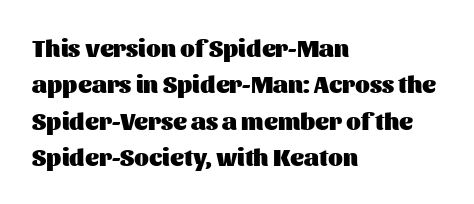
The designer left line spacing at the default. The horizontal fit of the characters is conventional and even. The specimen reads as upright at a glance. The passage shown is not underscored anywhere. The letters are bold, with thick, heavy strokes.
